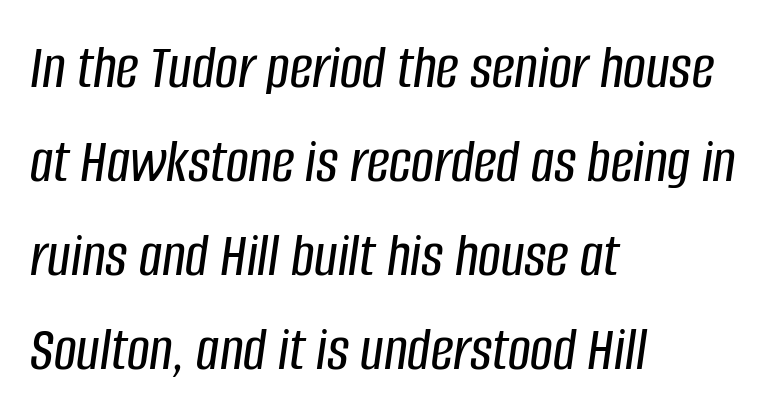
The image shows 63 px condensed type, italic (leaning right); set left-aligned, normal line spacing (1.49x), normal letter spacing, not underlined; low stroke contrast and a large x-height.
